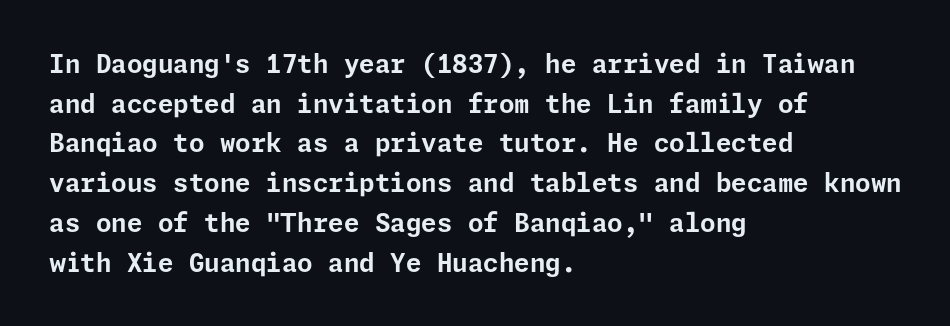
{"italic": "no", "bold": "yes", "underline": "no", "align": "left", "line_spacing": "normal", "line_spacing_ratio": 1.59, "letter_spacing": "normal", "letter_spacing_em": 0.0, "glyph_px": 25}
